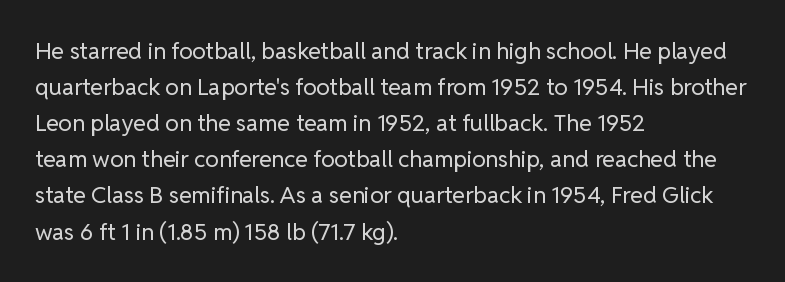
Q: Is the text bold? A: No.
Q: Is the text italic (slanted)? A: No, it is upright.
Q: Is the text underlined? A: No.
Q: How is the paragraph aligned? A: Left-aligned.
Q: Is the spacing between letters normal or unusually wide? A: Normal.
Q: Is the spacing between lines tight, normal or loose? A: Normal.
